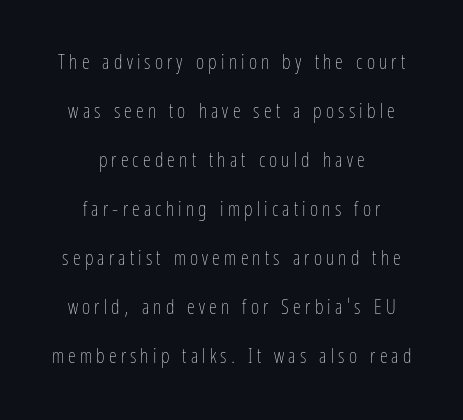
The image shows 20 px text type, upright; set centered, loose line spacing (2.45x), unusually wide letter spacing (+0.21 em), not underlined.
